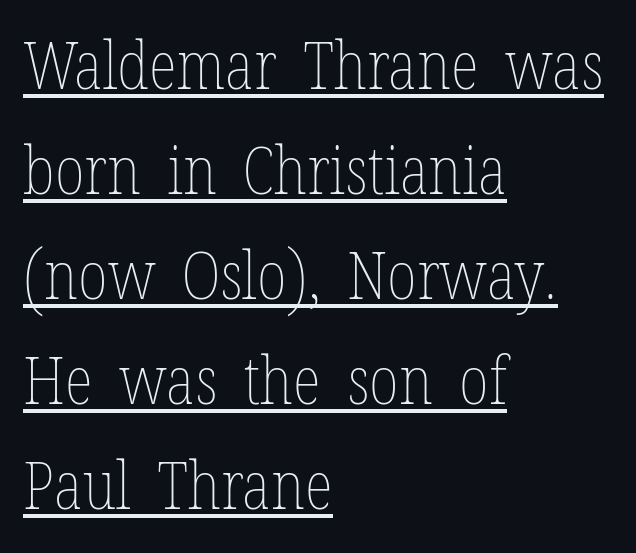
Q: Is the text bold? A: No.
Q: Is the text italic (slanted)? A: No, it is upright.
Q: Is the text underlined? A: Yes.
Q: How is the paragraph aligned? A: Left-aligned.
Q: Is the spacing between letters normal or unusually wide? A: Normal.
Q: Is the spacing between lines tight, normal or loose? A: Normal.
Q: Width (condensed, normal, or wide)? A: Condensed.
Q: Stroke contrast? A: Low.
Q: x-height? A: Medium.
Q: Monospaced? A: No.
